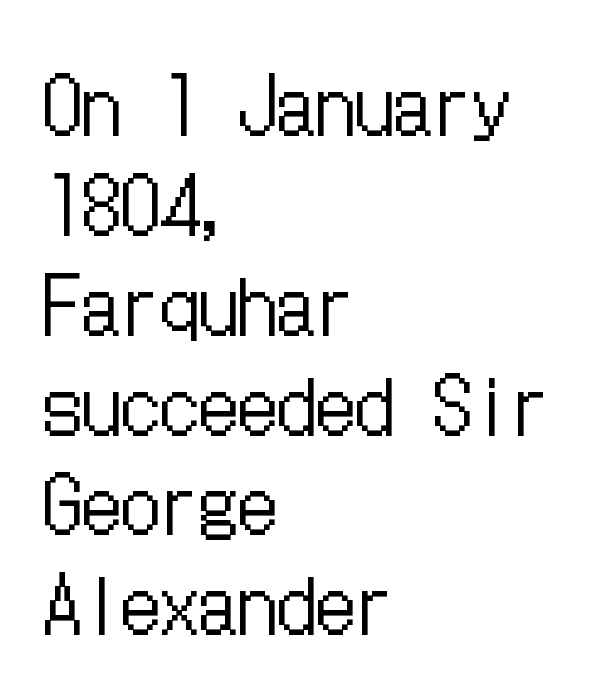
Q: Is the text bold? A: No.
Q: Is the text italic (slanted)? A: No, it is upright.
Q: Is the text underlined? A: No.
Q: How is the paragraph aligned? A: Left-aligned.
Q: Is the spacing between letters normal or unusually wide? A: Normal.
Q: Is the spacing between lines tight, normal or loose? A: Normal.
Q: Width (condensed, normal, or wide)? A: Condensed.
Q: Stroke contrast? A: Low.
Q: x-height? A: Medium.
